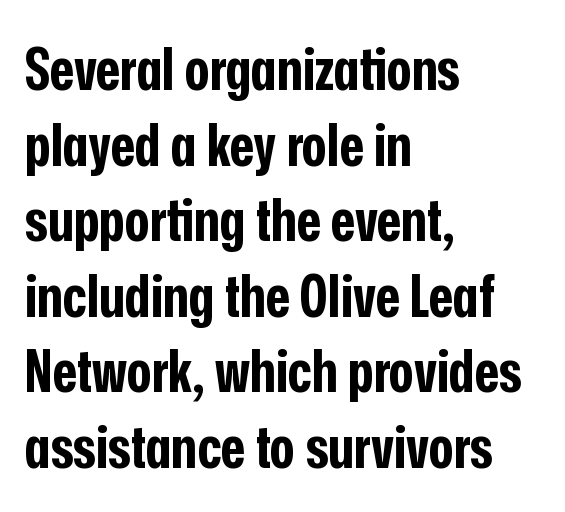
The letters advance in unequal steps, a hallmark of proportional type. The rendering uses a moderate line-height, typical for paragraphs. The zone under the glyphs is completely vacant. Is the block centered? No — it sits flush against the left margin. Chunky letters — that's bold for sure.
